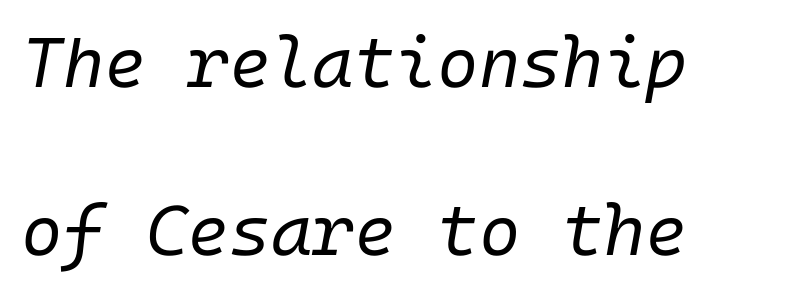
Q: Is the text bold? A: No.
Q: Is the text italic (slanted)? A: Yes, it leans right by about 10 degrees.
Q: Is the text underlined? A: No.
Q: How is the paragraph aligned? A: Left-aligned.
Q: Is the spacing between letters normal or unusually wide? A: Normal.
Q: Is the spacing between lines tight, normal or loose? A: Loose.
Q: Width (condensed, normal, or wide)? A: Normal.
Q: Stroke contrast? A: Low.
Q: x-height? A: Medium.
